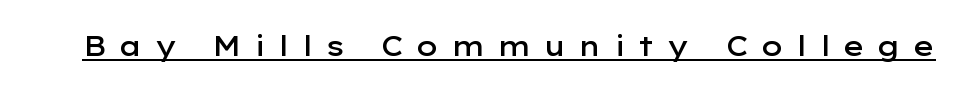
Q: Is the text bold? A: Semi-bold.
Q: Is the text italic (slanted)? A: No, it is upright.
Q: Is the typeface a serif or a sans-serif typeface? A: Sans-serif.
Q: Is the text underlined? A: Yes.
Q: Is the spacing between letters normal or unusually wide? A: Unusually wide.
Q: Width (condensed, normal, or wide)? A: Wide.
Q: Stroke contrast? A: Low.
Q: x-height? A: Medium.
Q: Monospaced? A: No.
